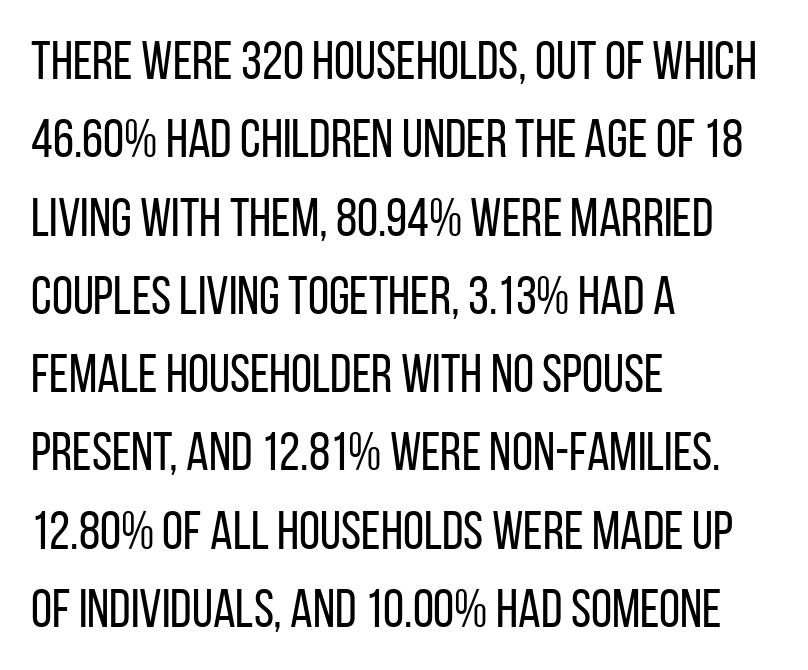
{"serif": "no", "italic": "no", "bold": "no", "weight": "regular", "width": "condensed", "stroke_contrast": "low", "x_height": "large", "monospaced": "no", "underline": "no", "align": "left", "line_spacing": "normal", "line_spacing_ratio": 1.45, "letter_spacing": "normal", "letter_spacing_em": 0.0, "glyph_px": 54}
